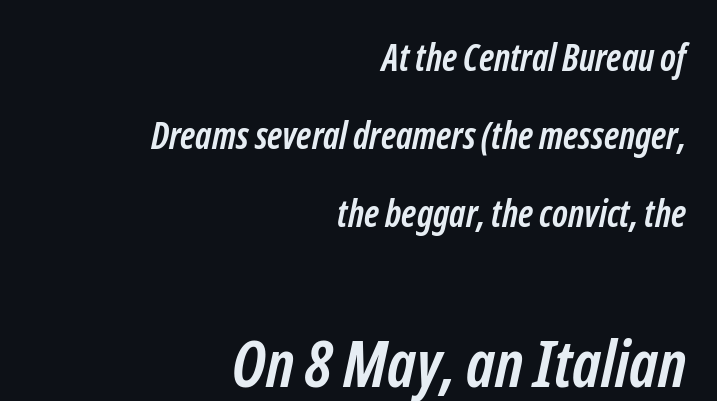
{"serif": "no", "bold": "yes", "weight": "semibold", "width": "condensed", "stroke_contrast": "low", "x_height": "medium", "monospaced": "no", "underline": "no", "align": "right", "line_spacing": "loose", "line_spacing_ratio": 2.11, "letter_spacing": "normal", "letter_spacing_em": 0.0, "larger_block": "second", "size_ratio": 1.76, "glyph_px": 65}
